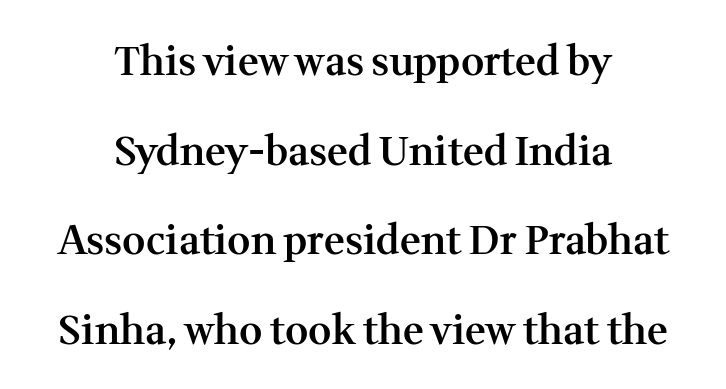
Q: Is the text bold? A: Semi-bold.
Q: Is the text italic (slanted)? A: No, it is upright.
Q: Is the typeface a serif or a sans-serif typeface? A: Serif.
Q: Is the text underlined? A: No.
Q: How is the paragraph aligned? A: Centered.
Q: Is the spacing between letters normal or unusually wide? A: Normal.
Q: Is the spacing between lines tight, normal or loose? A: Loose.
Q: Width (condensed, normal, or wide)? A: Normal.
Q: Stroke contrast? A: Medium.
Q: x-height? A: Medium.
Q: Monospaced? A: No.
